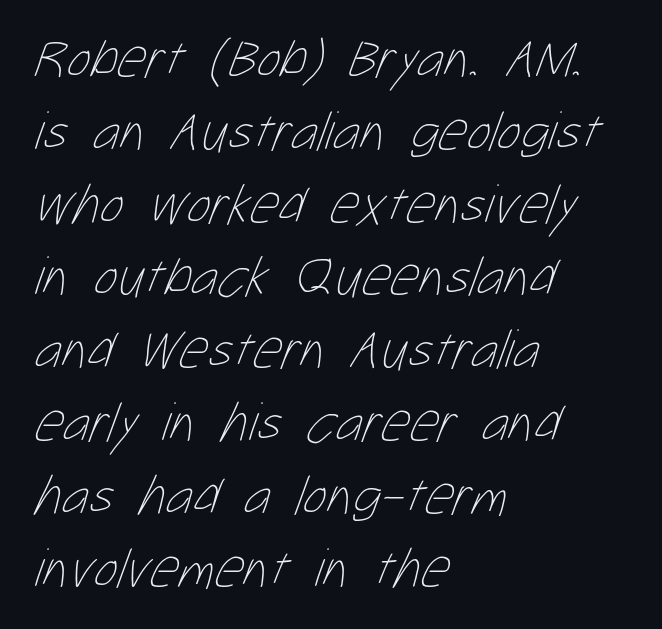
The image shows 56 px thin, condensed type; set left-aligned, normal line spacing (1.3x), normal letter spacing, not underlined; low stroke contrast and a medium x-height.
